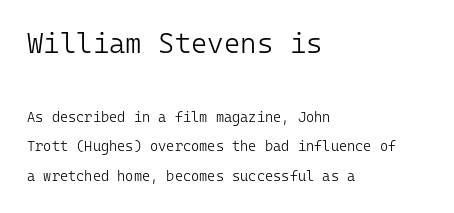
The image shows 28 px light sans-serif type, upright, monospaced; set left-aligned, loose line spacing (2.12x), normal letter spacing, not underlined; the first (top) block is 2.0x larger; low stroke contrast and a medium x-height.
